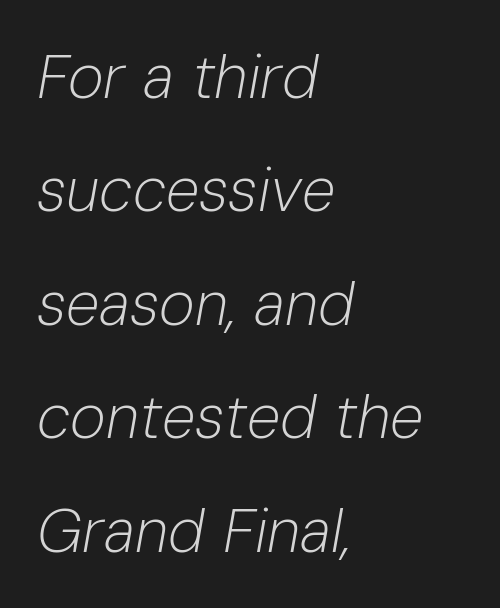
{"italic": "yes", "lean": "right", "slant_degrees": 10, "bold": "no", "weight": "light", "width": "normal", "stroke_contrast": "low", "x_height": "medium", "monospaced": "no", "underline": "no", "align": "left", "line_spacing_ratio": 1.86, "letter_spacing": "normal", "letter_spacing_em": 0.0, "glyph_px": 61}
